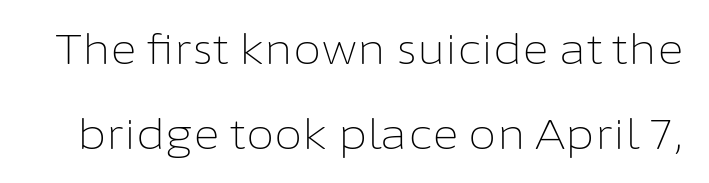
Q: Is the text bold? A: No.
Q: Is the text italic (slanted)? A: No, it is upright.
Q: Is the typeface a serif or a sans-serif typeface? A: Sans-serif.
Q: Is the text underlined? A: No.
Q: Is the spacing between letters normal or unusually wide? A: Normal.
Q: Is the spacing between lines tight, normal or loose? A: Loose.
Q: Width (condensed, normal, or wide)? A: Normal.
Q: Stroke contrast? A: Low.
Q: x-height? A: Medium.
Q: Monospaced? A: No.
